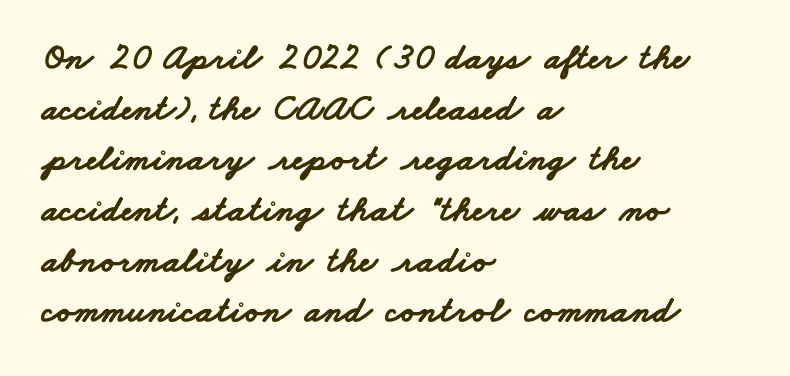
{"serif": "no", "bold": "yes", "weight": "bold", "width": "wide", "stroke_contrast": "low", "x_height": "small", "monospaced": "no", "underline": "no", "align": "left", "line_spacing": "normal", "line_spacing_ratio": 1.37, "letter_spacing": "normal", "letter_spacing_em": 0.0, "glyph_px": 37}
